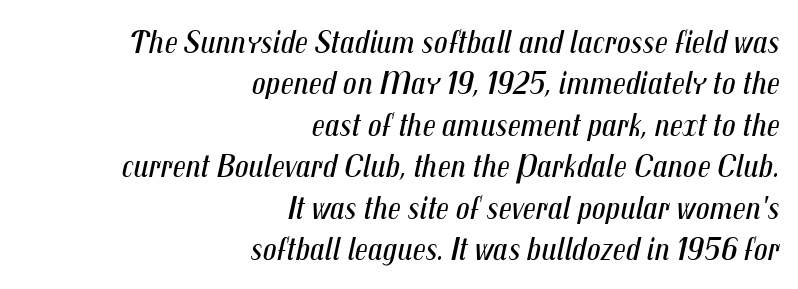
Q: Is the text bold? A: No.
Q: Is the text italic (slanted)? A: Yes, it leans right by about 12 degrees.
Q: Is the text underlined? A: No.
Q: How is the paragraph aligned? A: Right-aligned.
Q: Is the spacing between letters normal or unusually wide? A: Normal.
Q: Width (condensed, normal, or wide)? A: Condensed.
Q: Stroke contrast? A: Medium.
Q: x-height? A: Medium.
Q: Monospaced? A: No.
